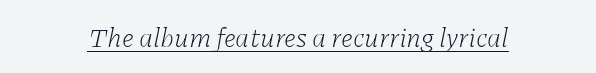
Horizontally, the lines are justified to the midpoint only. Observe the lean: these are italic letterforms. This is not heavy type; no bold has been used. The rendering uses the underline text-decoration. Standard letterfit; no display-style spreading of the glyphs.
